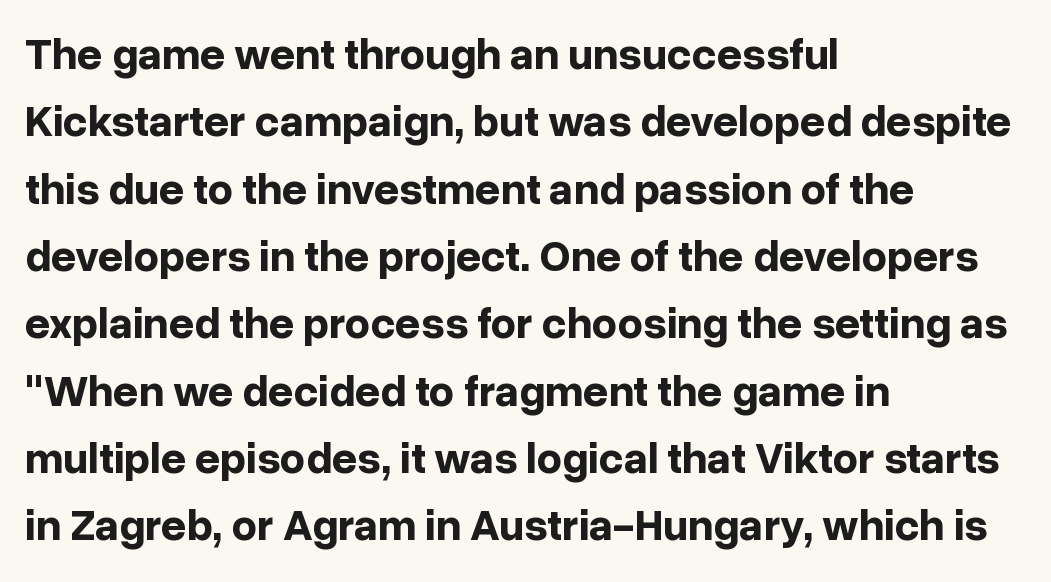
{"serif": "no", "italic": "no", "bold": "yes", "weight": "bold", "width": "normal", "stroke_contrast": "low", "x_height": "medium", "monospaced": "no", "underline": "no", "align": "left", "line_spacing": "normal", "line_spacing_ratio": 1.53, "letter_spacing": "normal", "letter_spacing_em": 0.0, "glyph_px": 44}
